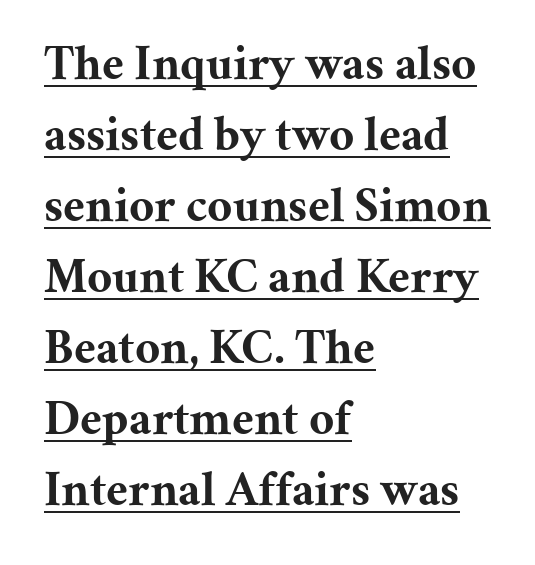
The image shows 49 px bold serif type, upright; set left-aligned, normal line spacing (1.45x), normal letter spacing, underlined; medium stroke contrast and a medium x-height.
